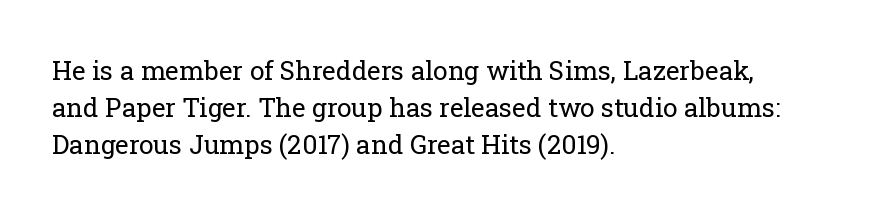
The image shows 26 px text type, upright; set left-aligned, normal line spacing (1.43x), normal letter spacing, not underlined.
